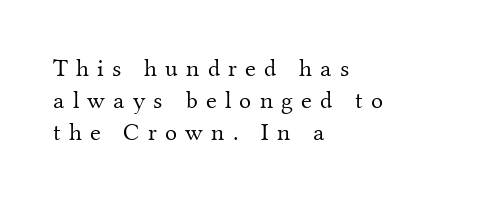
The lettering holds an erect, upright posture throughout. Visually the block forms a straight wall on the left and a jagged coastline on the right. Words float on clear page, feet unadorned. You could only call the tracking loose — the letters float apart.
